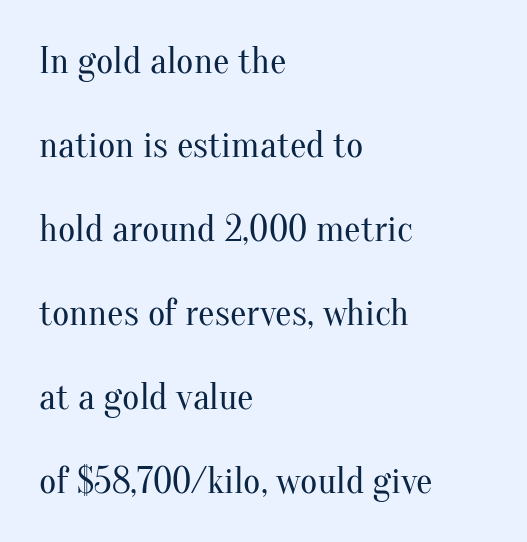
The image shows 37 px regular-weight serif type, upright; set left-aligned, loose line spacing (2.27x), normal letter spacing, not underlined; medium stroke contrast and a small x-height.
